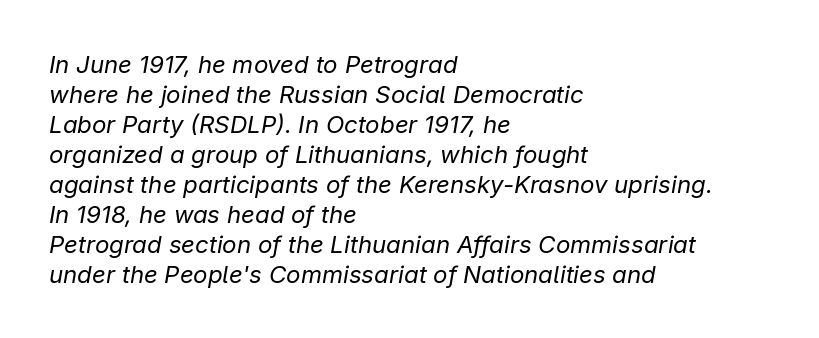
Check under the words: just untouched page. Compared with ordinary roman type, these characters are visibly tilted. One glance says typical: line gaps are just what's usual. Weight: in the light-to-regular range. Left-aligned paragraph, ragged on the right.
